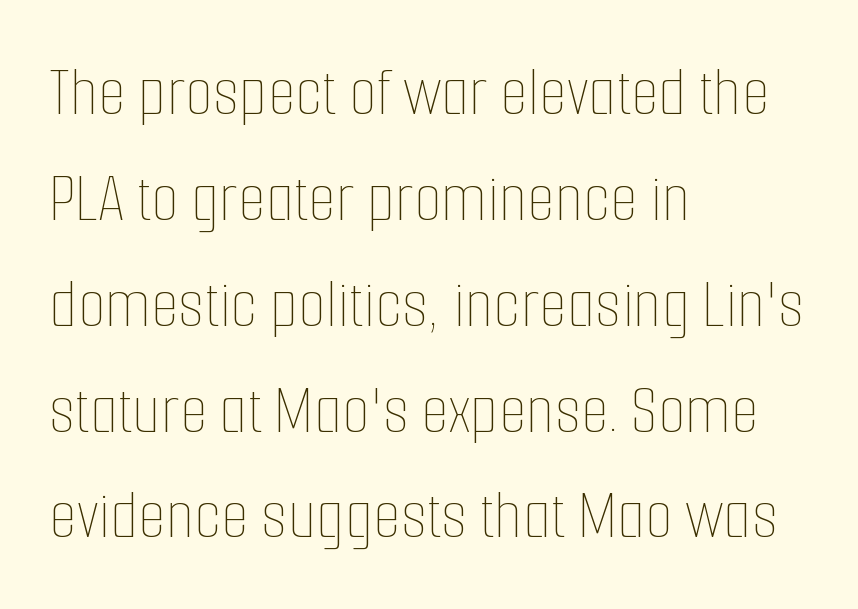
Q: Is the text bold? A: No.
Q: Is the text italic (slanted)? A: No, it is upright.
Q: Is the text underlined? A: No.
Q: How is the paragraph aligned? A: Left-aligned.
Q: Is the spacing between letters normal or unusually wide? A: Normal.
Q: Is the spacing between lines tight, normal or loose? A: Normal.
Q: Width (condensed, normal, or wide)? A: Condensed.
Q: Stroke contrast? A: Low.
Q: x-height? A: Medium.
Q: Monospaced? A: No.
